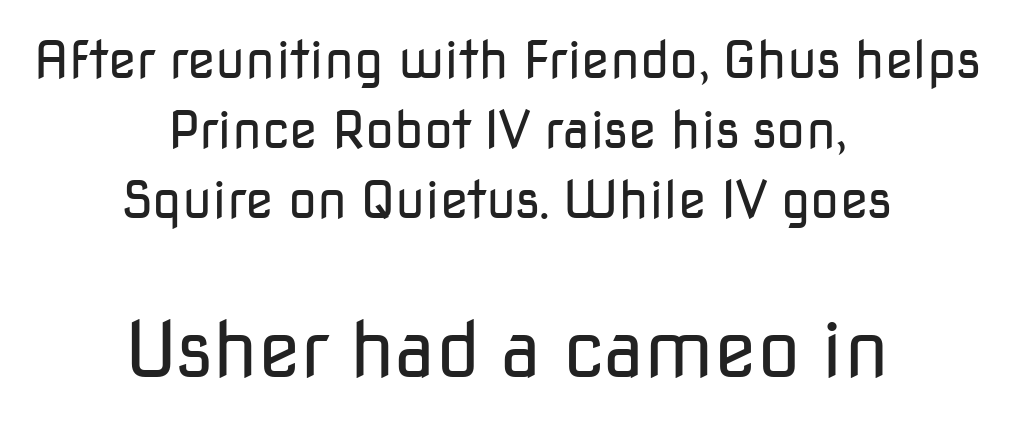
The image shows 78 px regular-weight sans-serif type, upright; set centered, normal line spacing (1.35x), normal letter spacing, not underlined; the second (bottom) block is 1.5x larger; low stroke contrast and a medium x-height.
